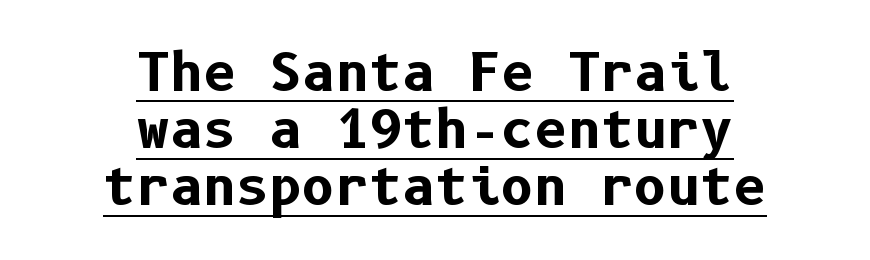
The image shows 51 px bold sans-serif type, upright; set centered, tight line spacing (1.12x), normal letter spacing, underlined; low stroke contrast and a medium x-height.
